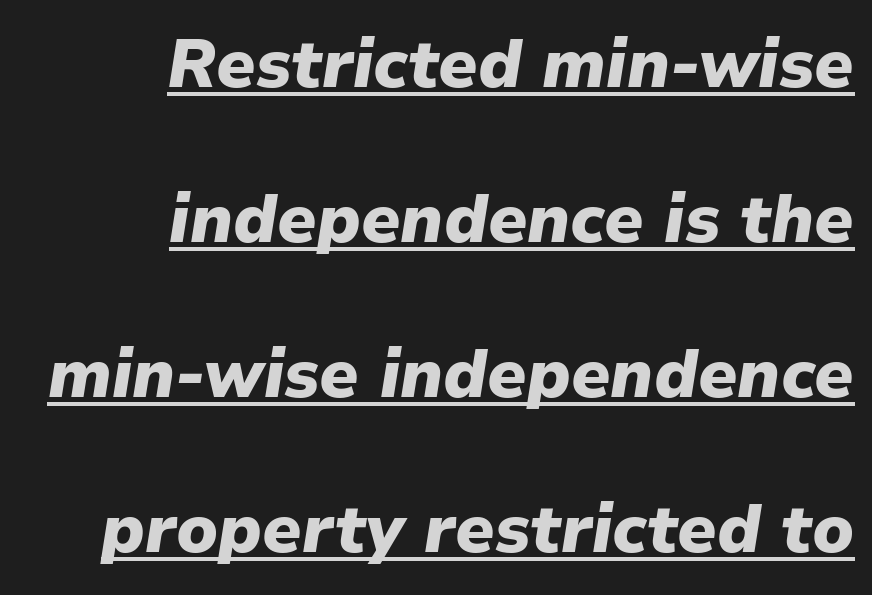
Q: Is the text bold? A: Yes.
Q: Is the text italic (slanted)? A: Yes, it leans right by about 9 degrees.
Q: Is the text underlined? A: Yes.
Q: How is the paragraph aligned? A: Right-aligned.
Q: Is the spacing between letters normal or unusually wide? A: Normal.
Q: Is the spacing between lines tight, normal or loose? A: Loose.
Q: Width (condensed, normal, or wide)? A: Normal.
Q: Stroke contrast? A: Low.
Q: x-height? A: Medium.
Q: Monospaced? A: No.
